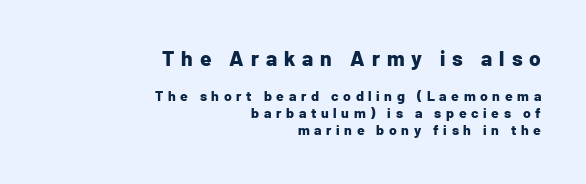
{"italic": "no", "bold": "yes", "underline": "no", "align": "right", "line_spacing_ratio": 1.21, "letter_spacing": "wide", "letter_spacing_em": 0.33, "larger_block": "first", "size_ratio": 1.5, "glyph_px": 21}
